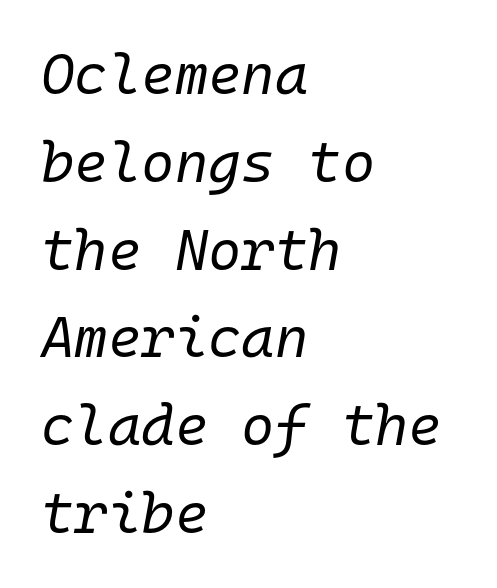
The image shows 57 px regular-weight type, italic (leaning right), monospaced; set left-aligned, normal line spacing (1.54x), normal letter spacing, not underlined; low stroke contrast and a medium x-height.
